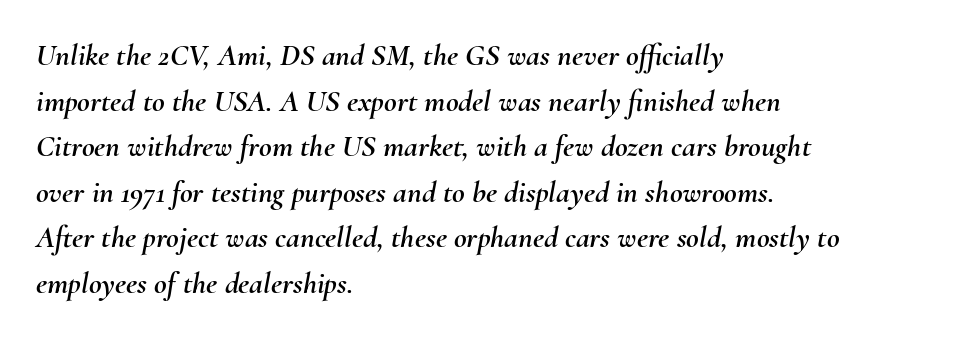
{"italic": "yes", "lean": "right", "slant_degrees": 10, "width": "normal", "stroke_contrast": "medium", "x_height": "small", "monospaced": "no", "underline": "no", "align": "left", "line_spacing": "normal", "line_spacing_ratio": 1.47, "letter_spacing": "normal", "letter_spacing_em": 0.0, "glyph_px": 31}
